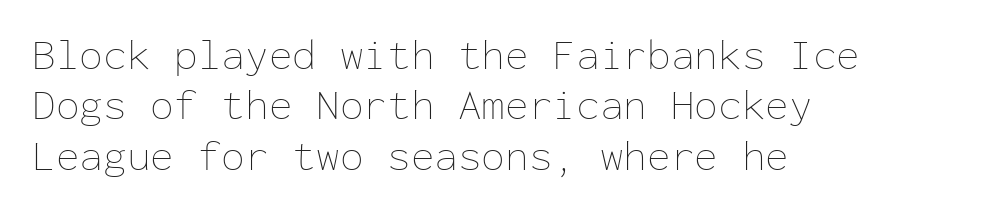
The image shows 43 px thin type, upright, monospaced; set left-aligned, line spacing 1.17x, normal letter spacing, not underlined; low stroke contrast and a medium x-height.
